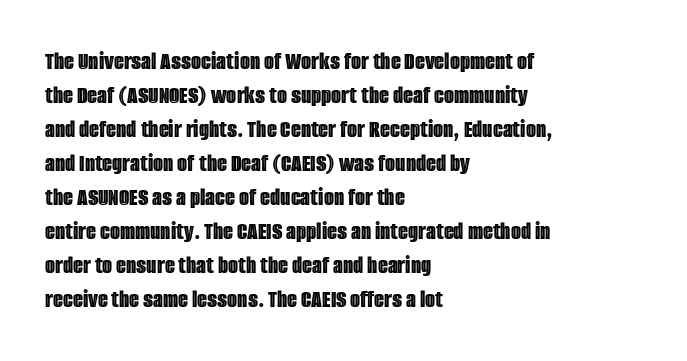
{"italic": "no", "underline": "no", "align": "left", "line_spacing": "normal", "line_spacing_ratio": 1.31, "letter_spacing": "normal", "letter_spacing_em": 0.0, "glyph_px": 26}
